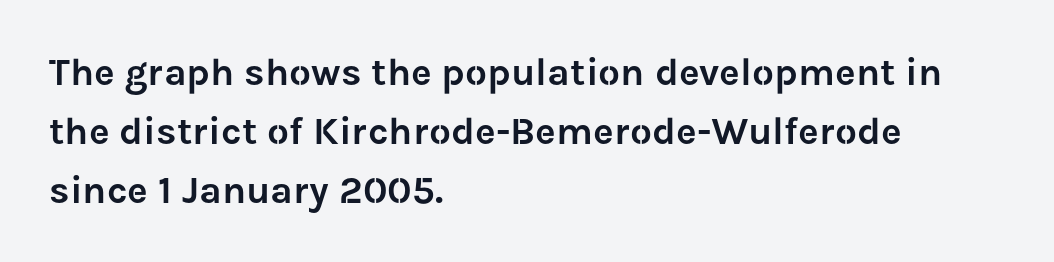
{"serif": "no", "italic": "no", "width": "normal", "stroke_contrast": "low", "x_height": "medium", "monospaced": "no", "underline": "no", "align": "left", "line_spacing": "normal", "line_spacing_ratio": 1.51, "letter_spacing": "normal", "letter_spacing_em": 0.0, "glyph_px": 39}
